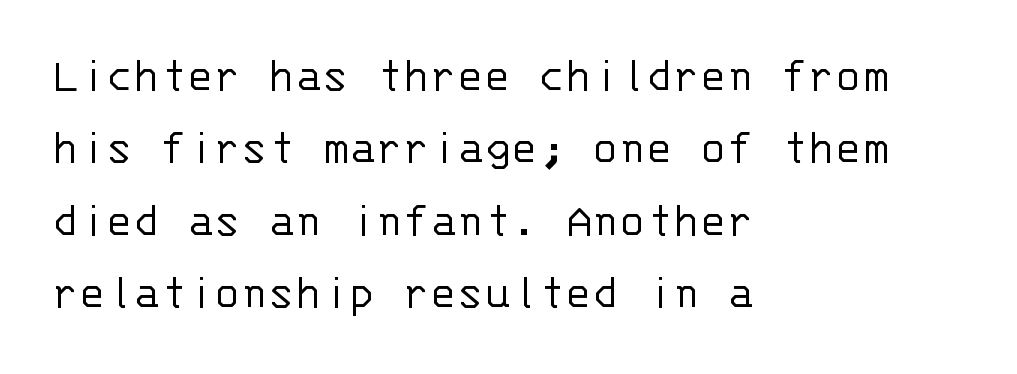
The image shows 50 px light sans-serif type, upright, monospaced; set left-aligned, normal line spacing (1.45x), normal letter spacing, not underlined; low stroke contrast and a large x-height.
